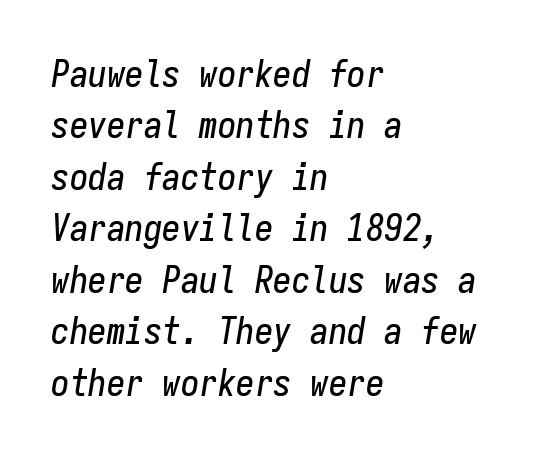
{"italic": "yes", "lean": "right", "slant_degrees": 9, "width": "condensed", "stroke_contrast": "low", "x_height": "medium", "monospaced": "yes", "underline": "no", "align": "left", "line_spacing": "normal", "line_spacing_ratio": 1.39, "letter_spacing": "normal", "letter_spacing_em": 0.0, "glyph_px": 37}
